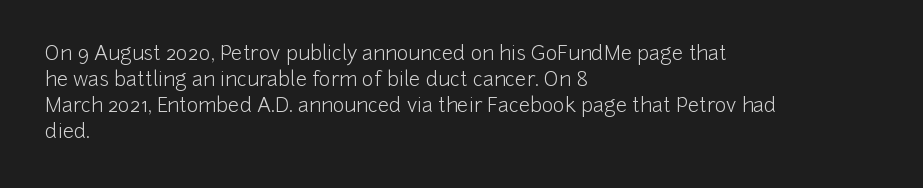
{"italic": "no", "bold": "no", "underline": "no", "align": "left", "line_spacing": "normal", "line_spacing_ratio": 1.3, "letter_spacing": "normal", "letter_spacing_em": 0.0, "glyph_px": 20}
